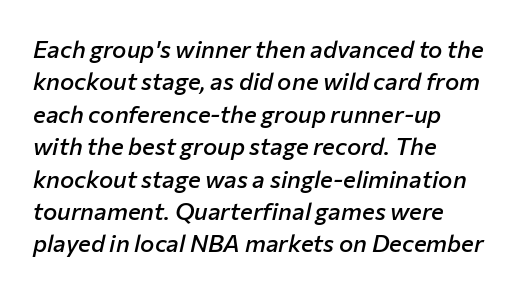
Horizontally, the lines are justified to the leading edge only. Letters rest on an invisible, unmarked baseline. Bold? Not quite — semibold, heavier than regular but stopping short. Rows of type keep a routine distance in the vertical direction. Caption: standard tracking, unaltered. Notice how the stems are inclined rather than vertical — that's the hallmark of italics.
